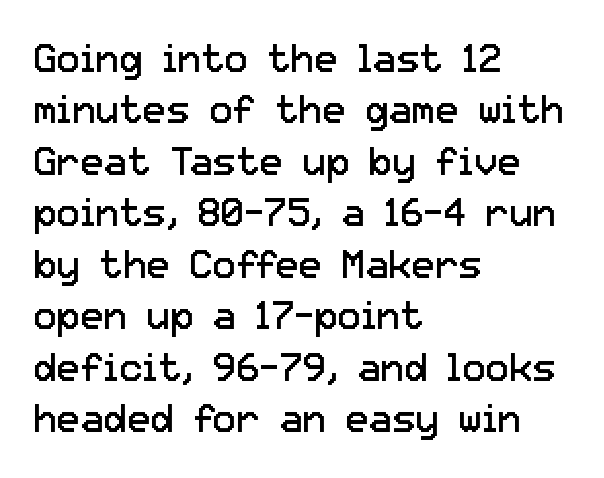
The image shows 39 px regular-weight sans-serif type, upright; set left-aligned, normal line spacing (1.32x), normal letter spacing, not underlined; low stroke contrast and a medium x-height.
